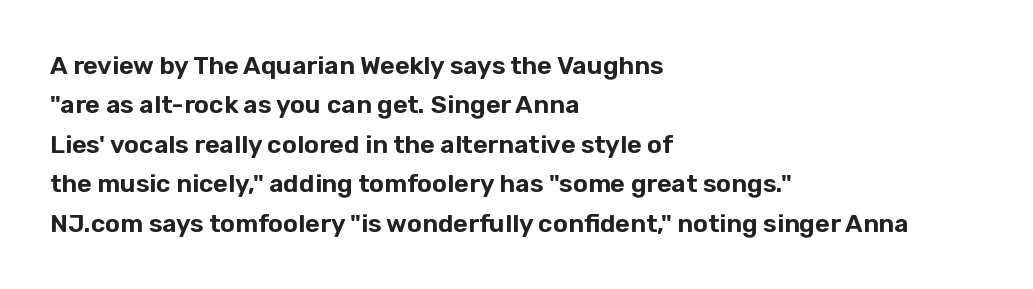
The image shows 25 px text type, upright; set left-aligned, normal line spacing (1.58x), normal letter spacing, not underlined.
